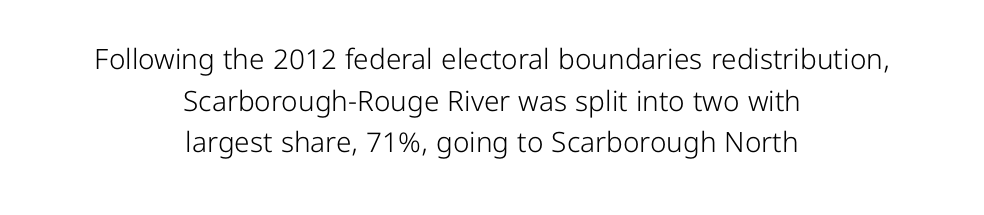
The image shows 28 px light sans-serif type, upright; set centered, normal line spacing (1.49x), normal letter spacing, not underlined; low stroke contrast and a medium x-height.
